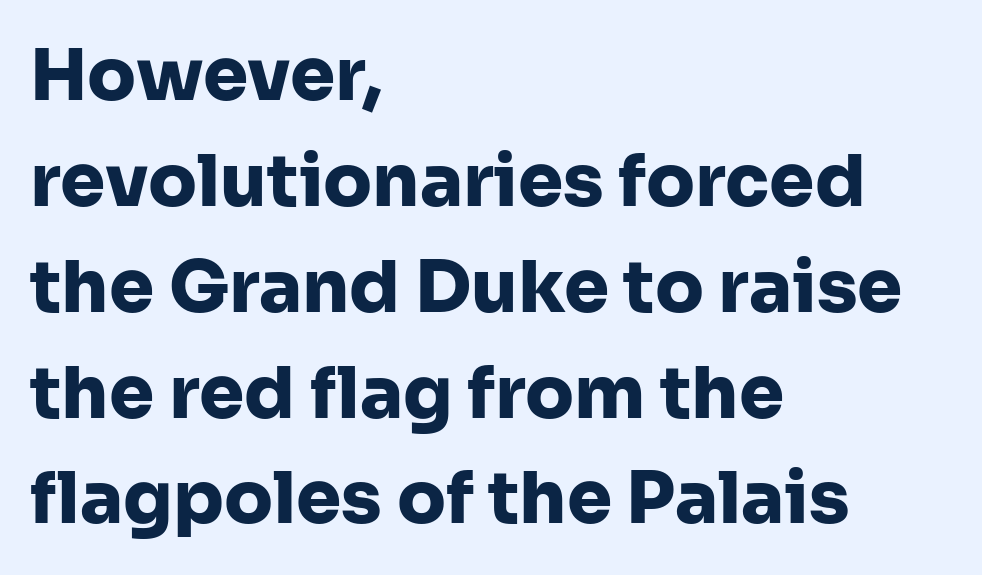
The image shows 72 px heavy sans-serif type, upright; set left-aligned, normal line spacing (1.47x), normal letter spacing, not underlined; low stroke contrast and a medium x-height.
